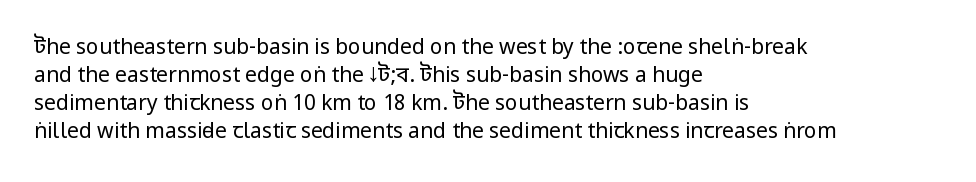
Q: Is the text bold? A: No.
Q: Is the text italic (slanted)? A: No, it is upright.
Q: Is the text underlined? A: No.
Q: How is the paragraph aligned? A: Left-aligned.
Q: Is the spacing between letters normal or unusually wide? A: Normal.
Q: Is the spacing between lines tight, normal or loose? A: Normal.
